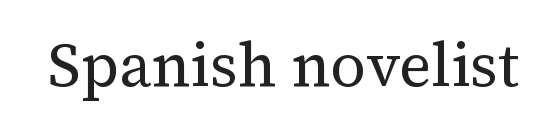
{"serif": "yes", "italic": "no", "bold": "no", "weight": "regular", "width": "normal", "stroke_contrast": "medium", "x_height": "medium", "monospaced": "no", "underline": "no", "letter_spacing": "normal", "letter_spacing_em": 0.0, "glyph_px": 62}
